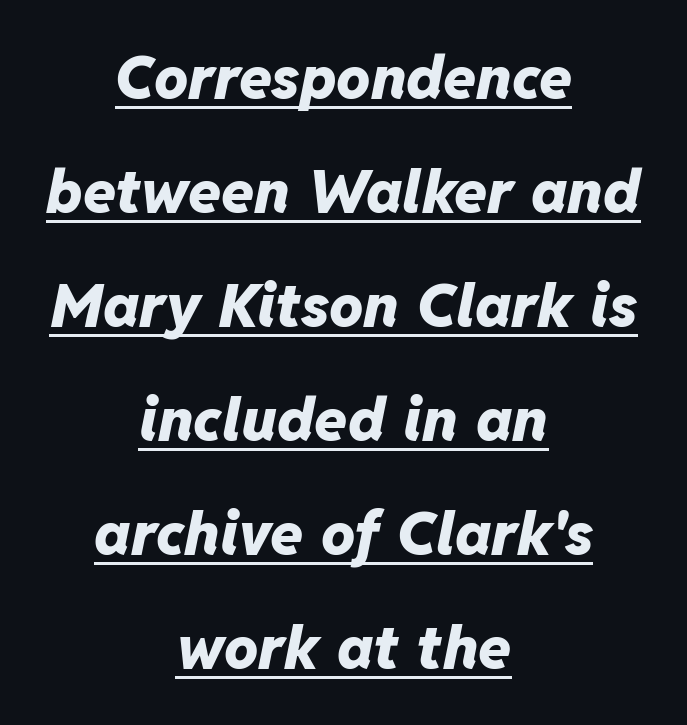
Q: Is the text bold? A: Yes.
Q: Is the text italic (slanted)? A: Yes, it leans right by about 11 degrees.
Q: Is the text underlined? A: Yes.
Q: How is the paragraph aligned? A: Centered.
Q: Is the spacing between letters normal or unusually wide? A: Normal.
Q: Is the spacing between lines tight, normal or loose? A: Loose.
Q: Width (condensed, normal, or wide)? A: Normal.
Q: Stroke contrast? A: Low.
Q: x-height? A: Medium.
Q: Monospaced? A: No.
